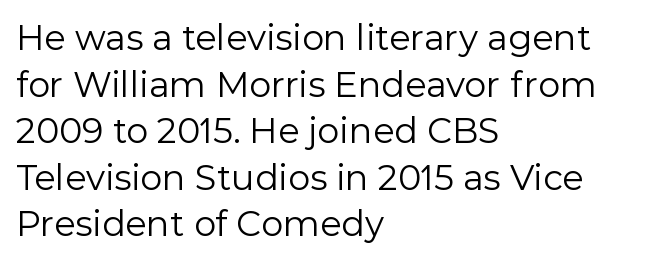
Caption: multi-line text, flush left, ragged right. Unbolded letterforms with no extra heft. This sample uses an upright cut, with every glyph sitting square on the baseline. Line spacing here is normal. The string is rendered with underlining switched off. Look at the tracking — it's just the regular setting, nothing added.
